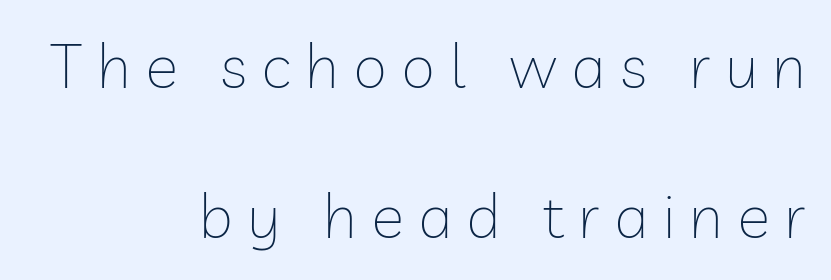
The image shows 62 px thin sans-serif type, upright; set right-aligned, loose line spacing (2.42x), unusually wide letter spacing (+0.23 em), not underlined; low stroke contrast and a medium x-height.
